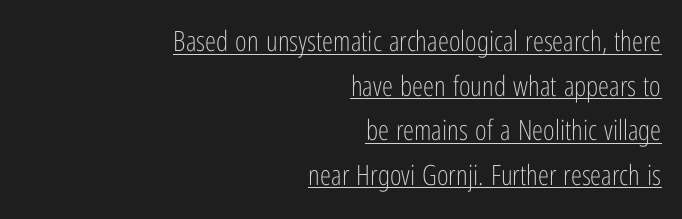
The image shows 28 px light, condensed sans-serif type, upright; set right-aligned, normal line spacing (1.59x), normal letter spacing, underlined; low stroke contrast and a medium x-height.
